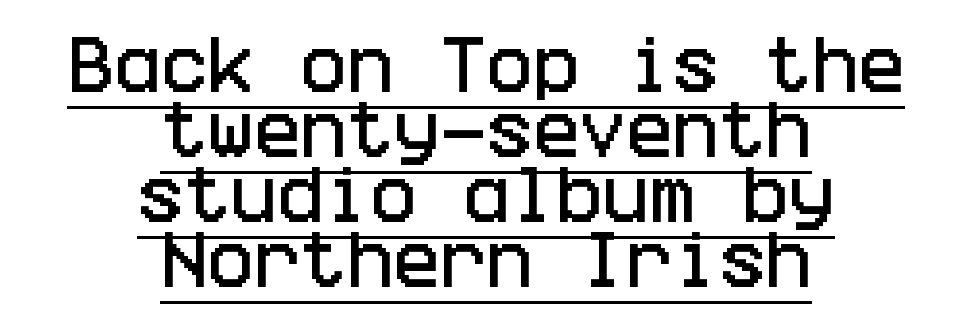
The image shows 62 px condensed sans-serif type, upright; set centered, tight line spacing (1.05x), normal letter spacing, underlined; low stroke contrast and a large x-height.
